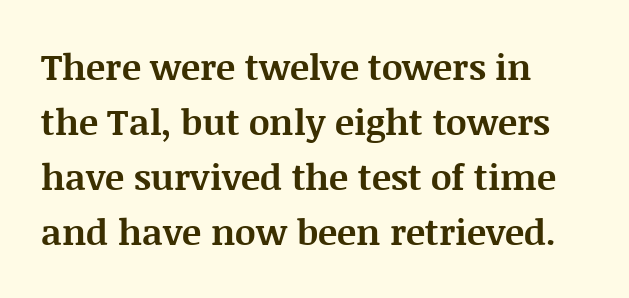
The image shows 36 px bold serif type, upright; set left-aligned, normal line spacing (1.53x), normal letter spacing, not underlined; medium stroke contrast and a large x-height.
